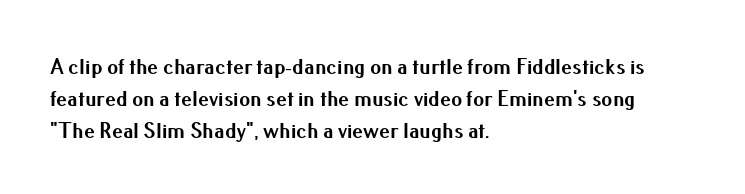
Q: Is the text bold? A: Yes.
Q: Is the text italic (slanted)? A: No, it is upright.
Q: Is the text underlined? A: No.
Q: How is the paragraph aligned? A: Left-aligned.
Q: Is the spacing between letters normal or unusually wide? A: Normal.
Q: Is the spacing between lines tight, normal or loose? A: Normal.
